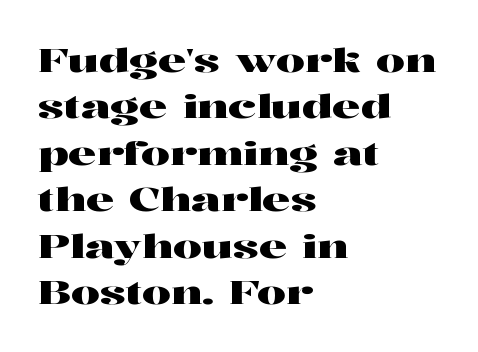
A typesetter would label this face a serif. A normal amount of white space separates one row of letters from the next. The tracking reads as untouched default to a designer's eye. All the whitespace from short lines collects on the right. You could not count columns in this text — the font is proportionally spaced.
